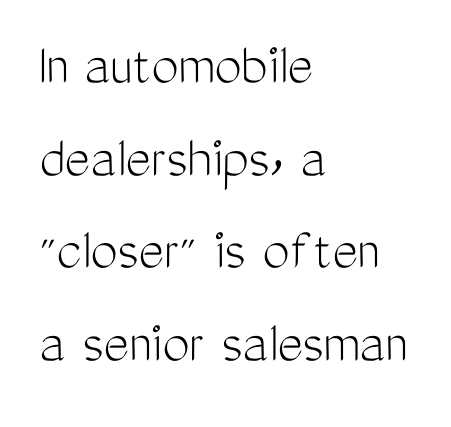
The image shows 61 px light, condensed sans-serif type, upright; set left-aligned, normal line spacing (1.52x), normal letter spacing, not underlined; medium stroke contrast and a medium x-height.
